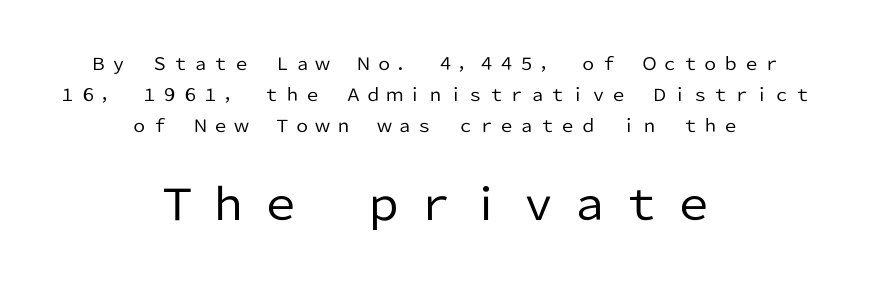
{"serif": "no", "italic": "no", "bold": "no", "weight": "regular", "width": "normal", "stroke_contrast": "low", "x_height": "medium", "monospaced": "no", "underline": "no", "align": "center", "line_spacing_ratio": 1.82, "letter_spacing": "wide", "letter_spacing_em": 0.2, "larger_block": "second", "size_ratio": 2.53, "glyph_px": 43}
